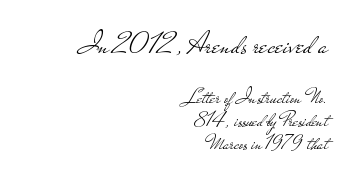
Q: Is the text bold? A: No.
Q: Is the text italic (slanted)? A: Yes.
Q: Is the typeface a serif or a sans-serif typeface? A: Sans-serif.
Q: Is the text underlined? A: No.
Q: How is the paragraph aligned? A: Right-aligned.
Q: Is the spacing between letters normal or unusually wide? A: Normal.
Q: Is the spacing between lines tight, normal or loose? A: Tight.
Q: Which block of text is set in a larger size, the first (top) or the second (bottom)? A: The first (top) one.
Q: Width (condensed, normal, or wide)? A: Wide.
Q: Stroke contrast? A: Low.
Q: x-height? A: Small.
Q: Monospaced? A: No.
